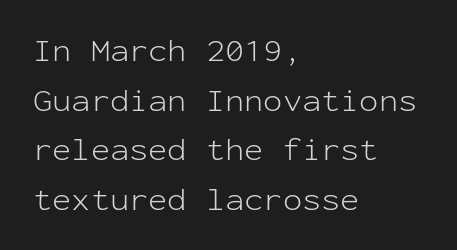
Q: Is the text bold? A: No.
Q: Is the text italic (slanted)? A: No, it is upright.
Q: Is the typeface a serif or a sans-serif typeface? A: Sans-serif.
Q: Is the text underlined? A: No.
Q: How is the paragraph aligned? A: Left-aligned.
Q: Is the spacing between letters normal or unusually wide? A: Normal.
Q: Is the spacing between lines tight, normal or loose? A: Normal.
Q: Width (condensed, normal, or wide)? A: Normal.
Q: Stroke contrast? A: Low.
Q: x-height? A: Medium.
Q: Monospaced? A: Yes.
